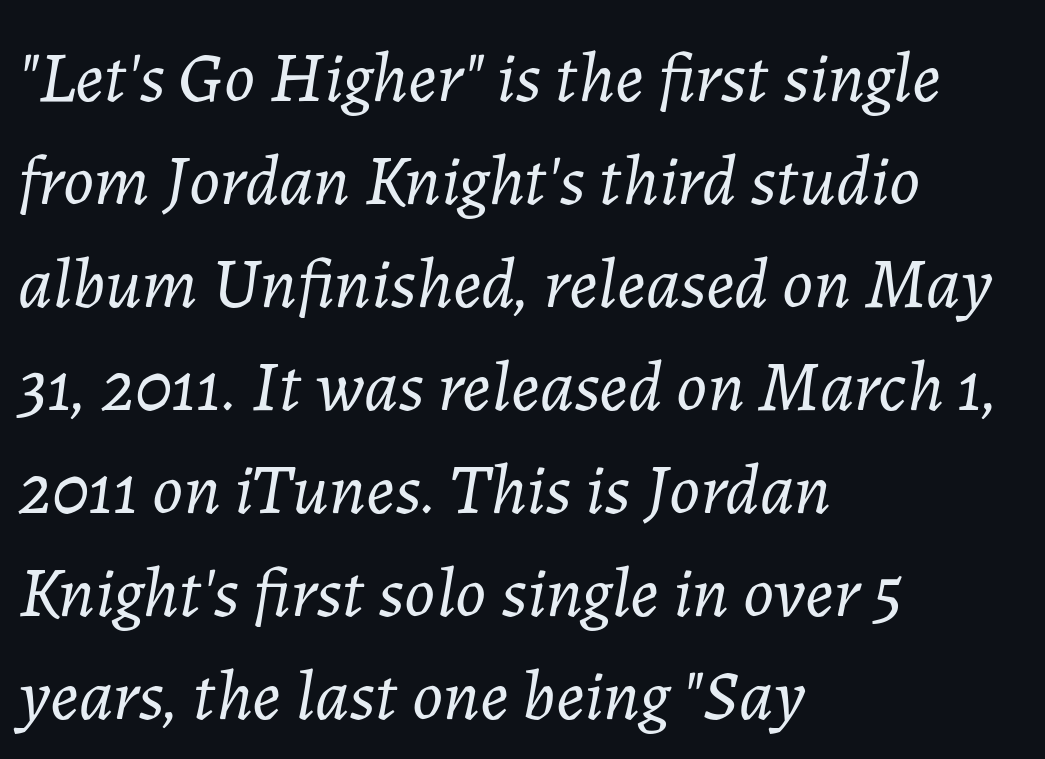
The strip under each line holds only bare page. These lines keep a tight, regular rhythm from letter to letter. Note the varied advance widths — an 'i' is clearly narrower than an 'm'. No letter is thick-stroked: the sample isn't bold.
